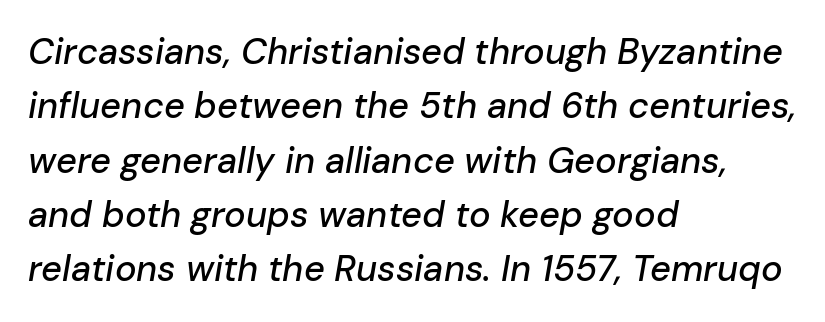
The image shows 36 px text type, italic (leaning right); set left-aligned, normal line spacing (1.51x), normal letter spacing, not underlined; low stroke contrast and a medium x-height.
